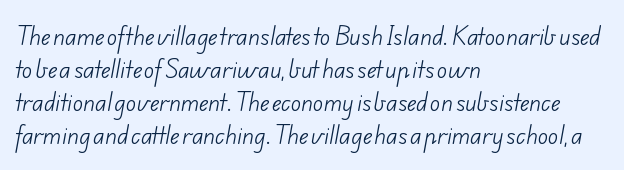
Students, note that the glyphs here touch the page at normal intervals. The lines are quadded left. Weight: not bold — regular or lighter. Vertically, the passage feels balanced, rows spaced as you'd expect. The baseline area is clear.
